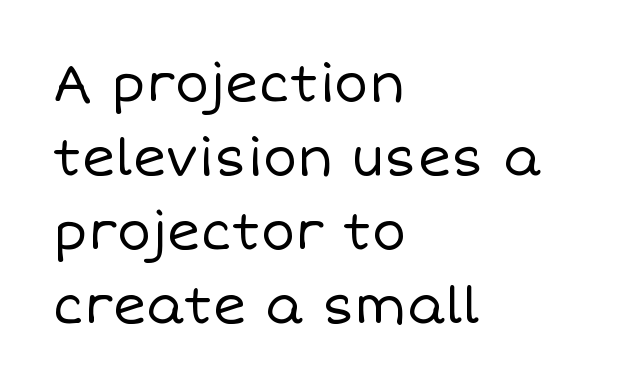
Unmarked baselines from the first word to the last. Weight: regular or lighter. Designer's note — italics off, roman on. Baseline-to-baseline distance is the conventional proportion of letter height. Varying glyph widths throughout — classic text-font behaviour. A typesetter would call this zero additional tracking.
